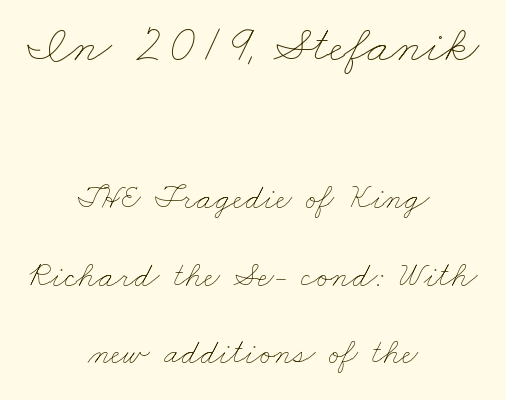
The image shows 53 px thin, wide type; set centered, loose line spacing (2.22x), normal letter spacing, not underlined; the first (top) block is 1.51x larger; low stroke contrast and a small x-height.
